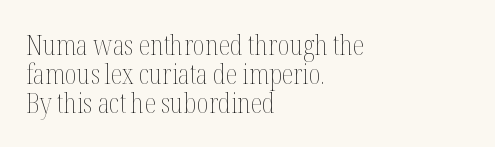
Q: Is the text bold? A: No.
Q: Is the text italic (slanted)? A: No, it is upright.
Q: Is the text underlined? A: No.
Q: How is the paragraph aligned? A: Left-aligned.
Q: Is the spacing between letters normal or unusually wide? A: Normal.
Q: Is the spacing between lines tight, normal or loose? A: Tight.
